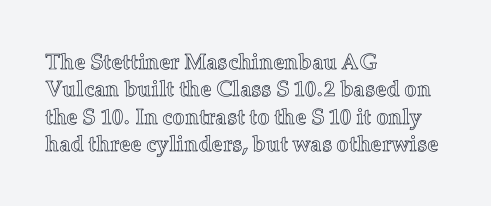
Q: Is the text italic (slanted)? A: No, it is upright.
Q: Is the text underlined? A: No.
Q: How is the paragraph aligned? A: Left-aligned.
Q: Is the spacing between letters normal or unusually wide? A: Normal.
